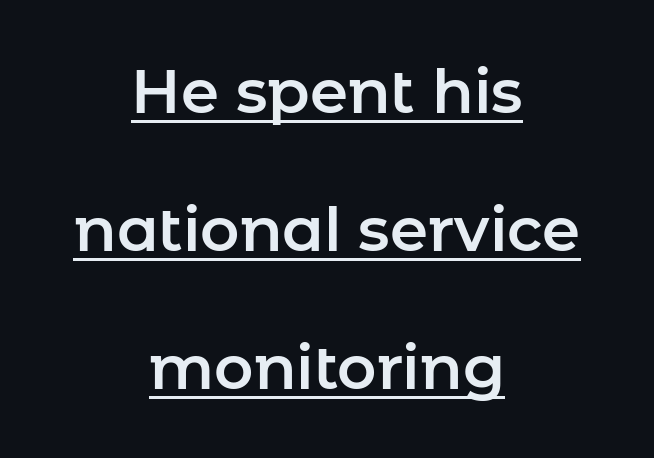
Q: Is the text italic (slanted)? A: No, it is upright.
Q: Is the typeface a serif or a sans-serif typeface? A: Sans-serif.
Q: Is the text underlined? A: Yes.
Q: How is the paragraph aligned? A: Centered.
Q: Is the spacing between letters normal or unusually wide? A: Normal.
Q: Is the spacing between lines tight, normal or loose? A: Loose.
Q: Width (condensed, normal, or wide)? A: Normal.
Q: Stroke contrast? A: Low.
Q: x-height? A: Medium.
Q: Monospaced? A: No.
